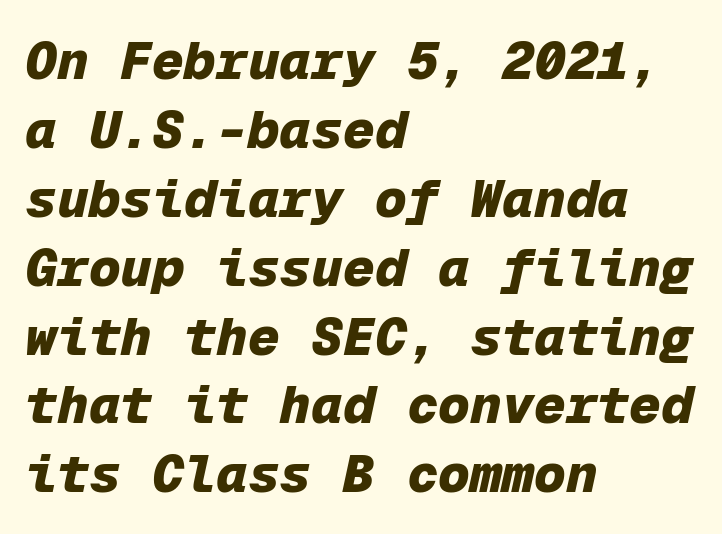
The ragged edge is on the right, which tells us the setting is flush left. The passage shown is not underscored anywhere. Leading matches the norm, producing a regular column. The horizontal fit of the characters is conventional and even. These lines are rendered in a fixed-pitch font.
